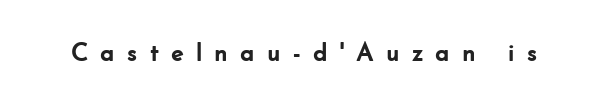
The image shows 26 px bold type, upright; set unusually wide letter spacing (+0.45 em), not underlined.
